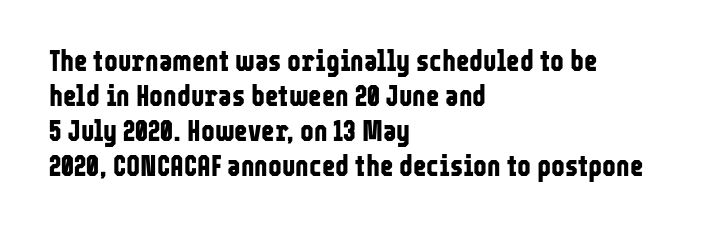
These lines are rendered in a variable-pitch font. Every row of glyphs begins at an identical x-position on the left. This sample uses an upright cut, with every glyph sitting square on the baseline. The letters sit at their default tracking, neither squeezed nor spread. The zone under the glyphs is completely vacant.
